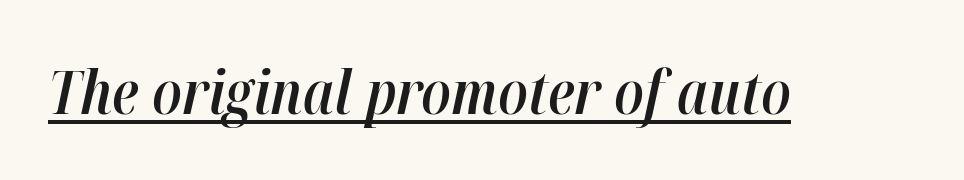
The image shows 61 px semibold, condensed type, italic (leaning right); set normal letter spacing, underlined; high stroke contrast and a medium x-height.
